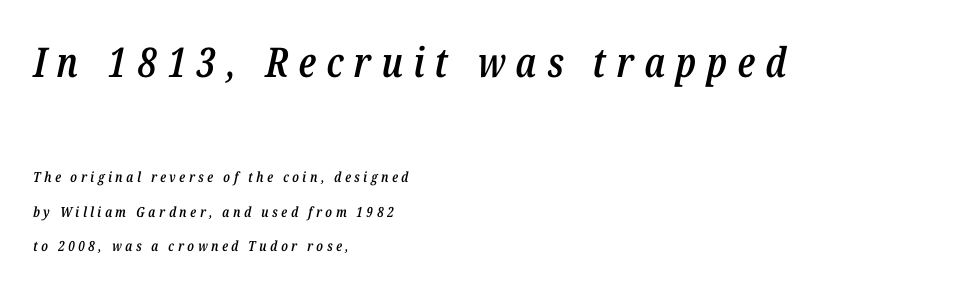
{"italic": "yes", "lean": "right", "slant_degrees": 12, "bold": "semi", "weight": "semibold", "width": "condensed", "stroke_contrast": "low", "x_height": "medium", "monospaced": "no", "underline": "no", "align": "left", "line_spacing": "loose", "line_spacing_ratio": 2.47, "letter_spacing": "wide", "letter_spacing_em": 0.25, "larger_block": "first", "size_ratio": 2.93, "glyph_px": 41}
